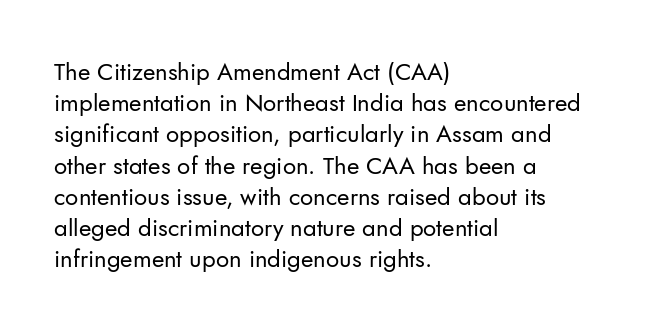
The ragged edge is on the right, which tells us the setting is flush left. The passage shown is not underscored anywhere. These lines were composed using upright roman letters. This sample uses plain, unmodified letter spacing. Reading down the column, the eye jumps a familiar distance to each next line.
